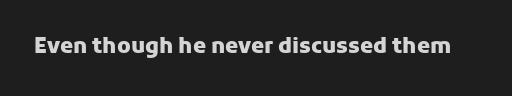
The image shows 21 px bold type, upright; set normal letter spacing, not underlined.
